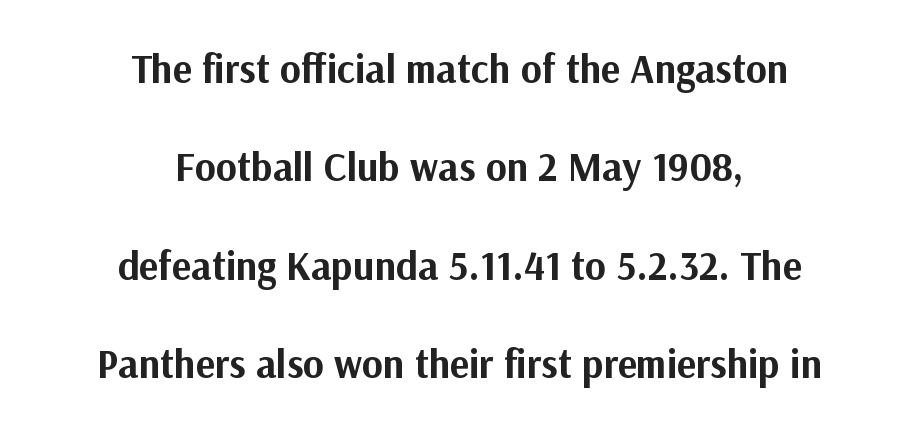
The image shows 40 px bold sans-serif type, upright; set centered, loose line spacing (2.46x), normal letter spacing, not underlined; medium stroke contrast and a medium x-height.
